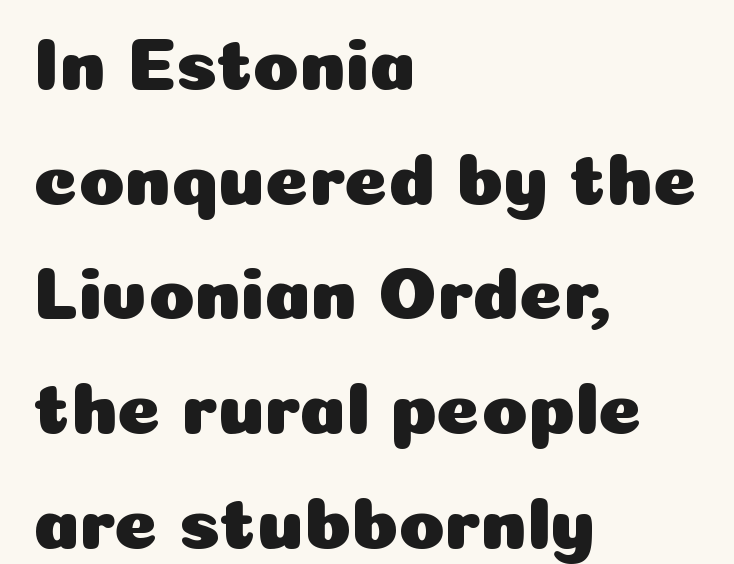
The image shows 75 px sans-serif type, upright; set left-aligned, normal line spacing (1.53x), normal letter spacing, not underlined; low stroke contrast and a medium x-height.
